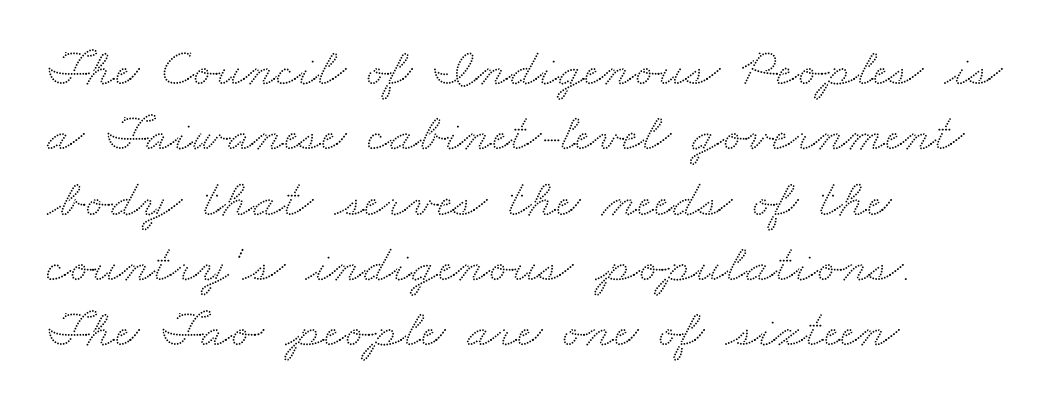
Q: Is the typeface a serif or a sans-serif typeface? A: Serif.
Q: Is the text underlined? A: No.
Q: How is the paragraph aligned? A: Left-aligned.
Q: Is the spacing between letters normal or unusually wide? A: Normal.
Q: Width (condensed, normal, or wide)? A: Wide.
Q: Stroke contrast? A: Medium.
Q: x-height? A: Small.
Q: Monospaced? A: No.
